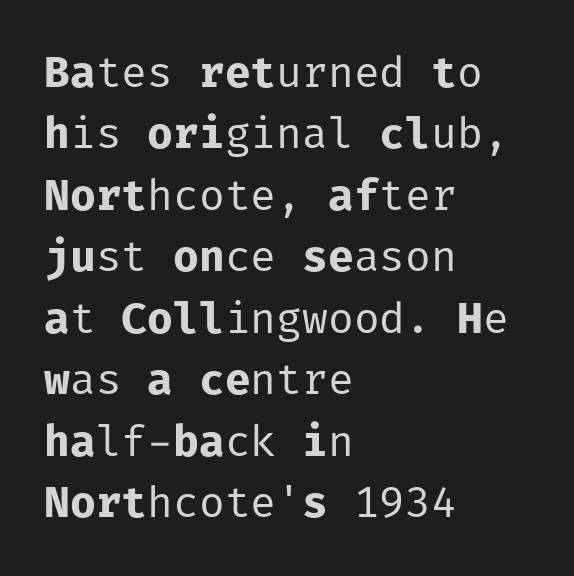
Q: Is the text bold? A: No.
Q: Is the text italic (slanted)? A: No, it is upright.
Q: Is the typeface a serif or a sans-serif typeface? A: Sans-serif.
Q: Is the text underlined? A: No.
Q: How is the paragraph aligned? A: Left-aligned.
Q: Is the spacing between letters normal or unusually wide? A: Normal.
Q: Is the spacing between lines tight, normal or loose? A: Normal.
Q: Width (condensed, normal, or wide)? A: Normal.
Q: Stroke contrast? A: Low.
Q: x-height? A: Medium.
Q: Monospaced? A: Yes.
